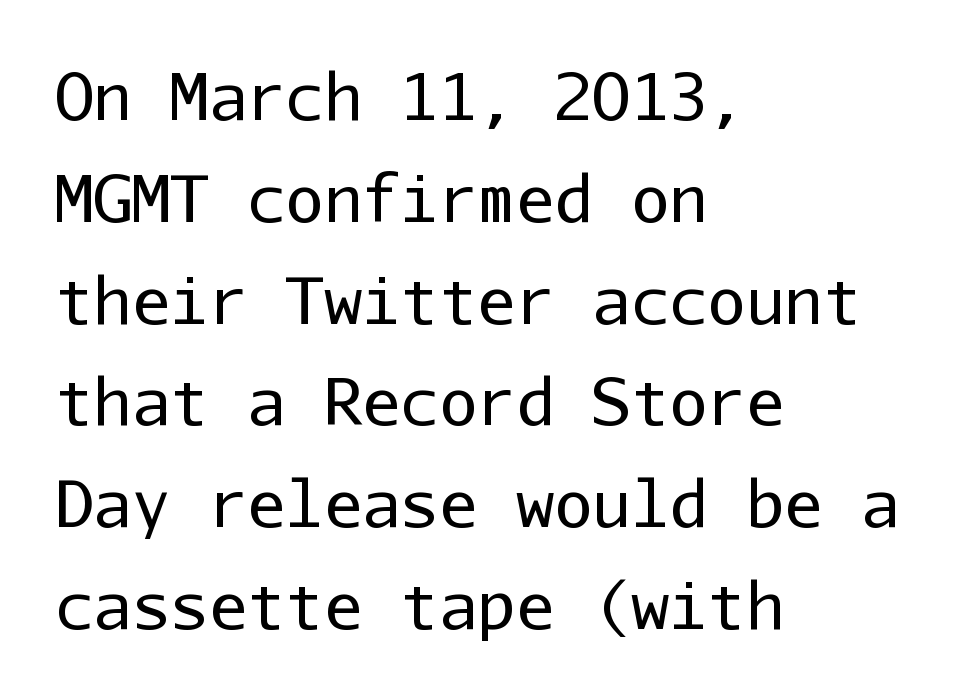
Q: Is the text bold? A: No.
Q: Is the text italic (slanted)? A: No, it is upright.
Q: Is the typeface a serif or a sans-serif typeface? A: Sans-serif.
Q: Is the text underlined? A: No.
Q: How is the paragraph aligned? A: Left-aligned.
Q: Is the spacing between letters normal or unusually wide? A: Normal.
Q: Is the spacing between lines tight, normal or loose? A: Normal.
Q: Width (condensed, normal, or wide)? A: Normal.
Q: Stroke contrast? A: Low.
Q: x-height? A: Medium.
Q: Monospaced? A: Yes.
